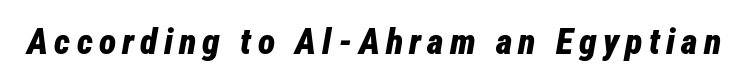
The rendering uses natural spacing where letterforms have individual widths. Lines of text with bare space underneath. Posture: slanted. Does the weight exceed regular? Yes, all the way to bold.
